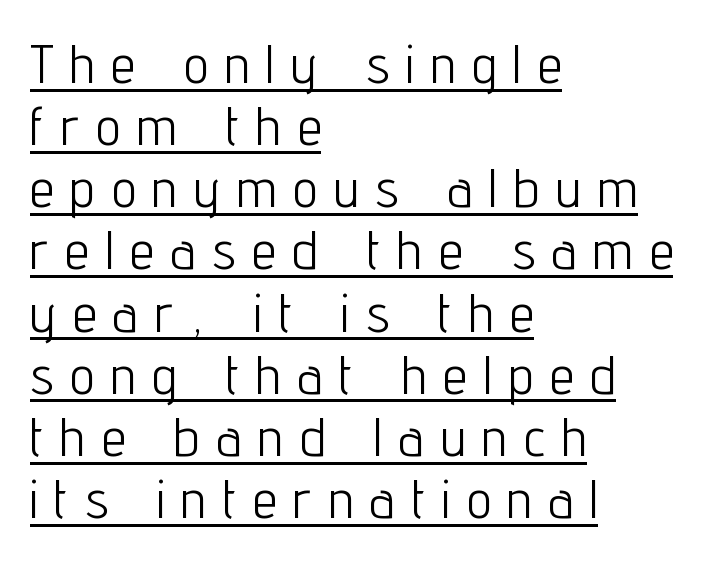
{"serif": "no", "italic": "no", "bold": "no", "weight": "light", "width": "condensed", "stroke_contrast": "low", "x_height": "medium", "monospaced": "no", "underline": "yes", "align": "left", "line_spacing": "tight", "line_spacing_ratio": 1.13, "letter_spacing": "wide", "letter_spacing_em": 0.31, "glyph_px": 55}
